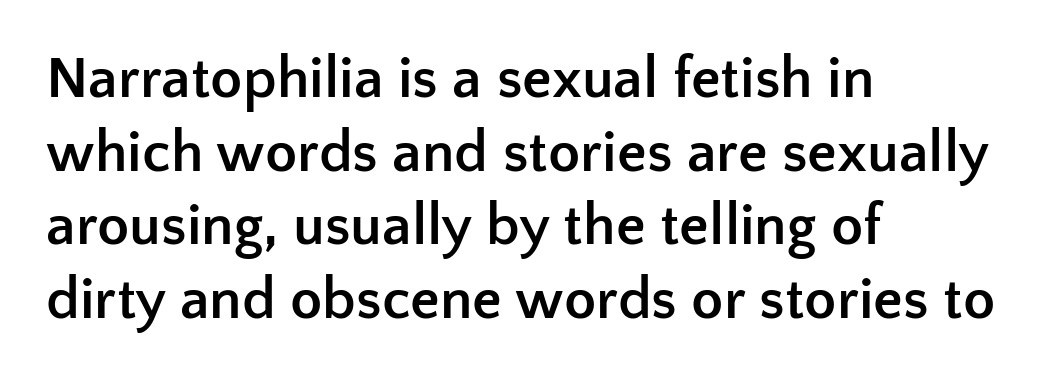
The image shows 59 px semibold sans-serif type, upright; set left-aligned, normal line spacing (1.25x), normal letter spacing, not underlined; low stroke contrast and a medium x-height.
